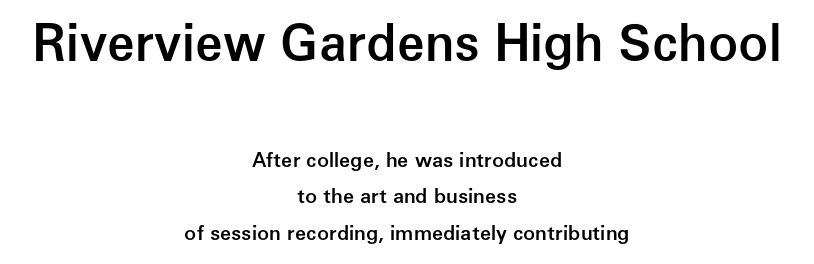
The image shows 50 px semibold sans-serif type, upright; set centered, line spacing 1.82x, normal letter spacing, not underlined; the first (top) block is 2.5x larger; low stroke contrast and a medium x-height.
